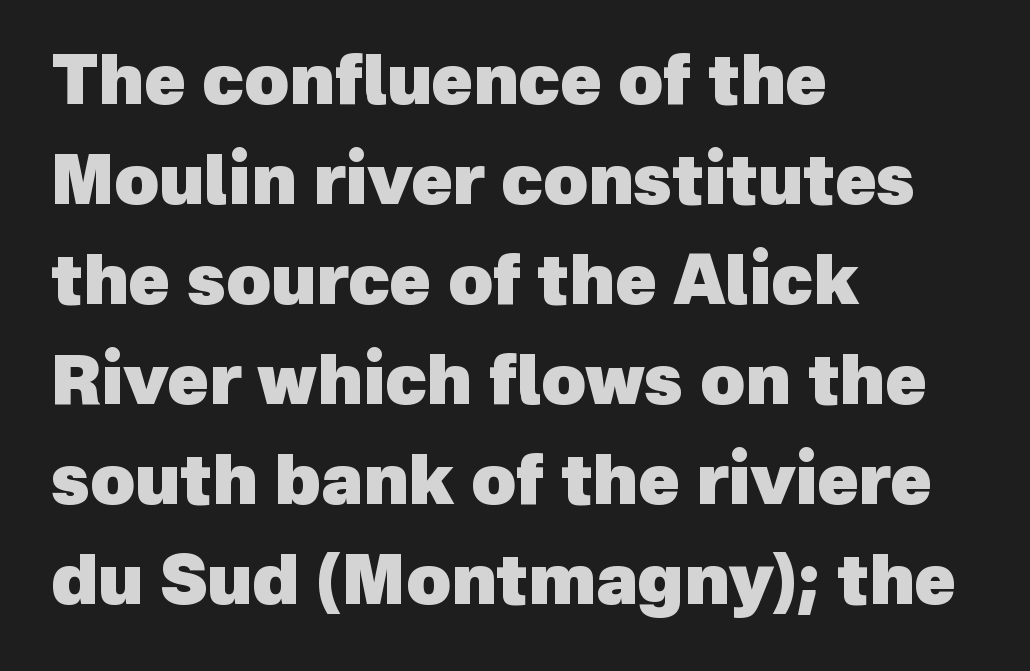
How are the letters spaced? Ordinarily, with no added tracking. You could not count columns in this text — the font is proportionally spaced. On the weight axis this lands at bold, roughly 700. Serif or sans? Sans — the stroke terminals are bare.
